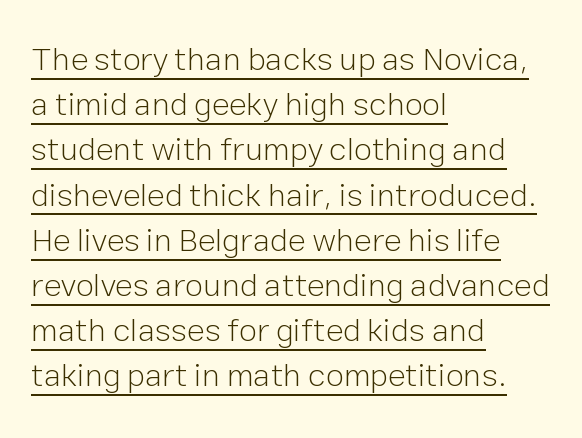
The image shows 33 px light sans-serif type, upright; set left-aligned, normal line spacing (1.37x), normal letter spacing, underlined; low stroke contrast and a medium x-height.
